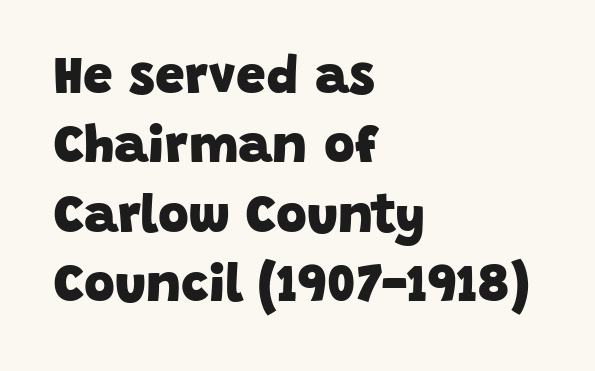
The image shows 53 px heavy sans-serif type; set left-aligned, normal line spacing (1.31x), normal letter spacing, not underlined; low stroke contrast and a large x-height.
